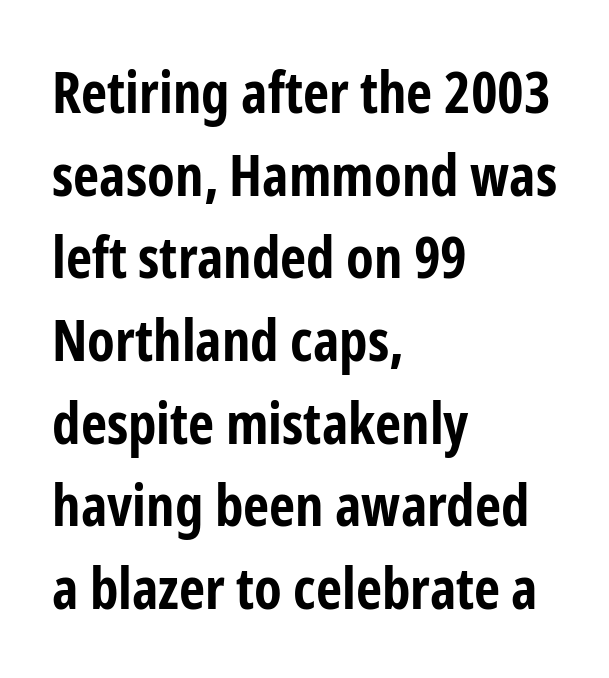
The image shows 57 px bold, condensed sans-serif type, upright; set left-aligned, normal line spacing (1.45x), normal letter spacing, not underlined; low stroke contrast and a medium x-height.
